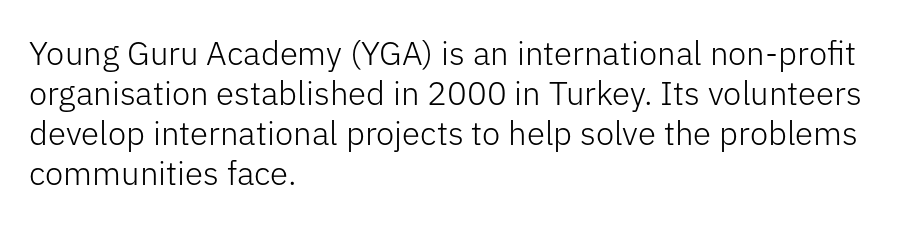
Q: Is the text bold? A: No.
Q: Is the text italic (slanted)? A: No, it is upright.
Q: Is the typeface a serif or a sans-serif typeface? A: Sans-serif.
Q: Is the text underlined? A: No.
Q: How is the paragraph aligned? A: Left-aligned.
Q: Is the spacing between letters normal or unusually wide? A: Normal.
Q: Width (condensed, normal, or wide)? A: Normal.
Q: Stroke contrast? A: Low.
Q: x-height? A: Medium.
Q: Monospaced? A: No.
